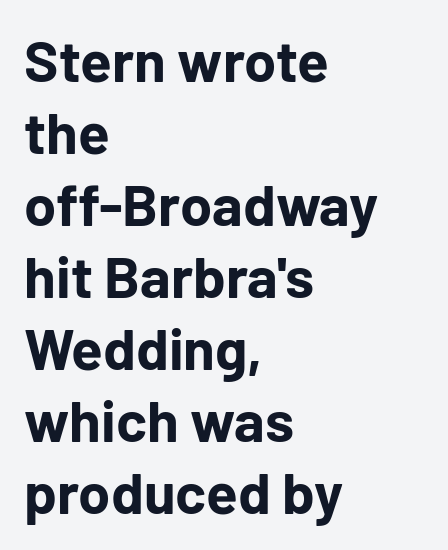
You could call the tracking neutral — neither tight nor loose. Every row of glyphs begins at an identical x-position on the left. Serifs: no, the terminals of the letterforms are clean. Note the varied advance widths — an 'i' is clearly narrower than an 'm'. Heavy, bold letterforms. Underline: absent.
